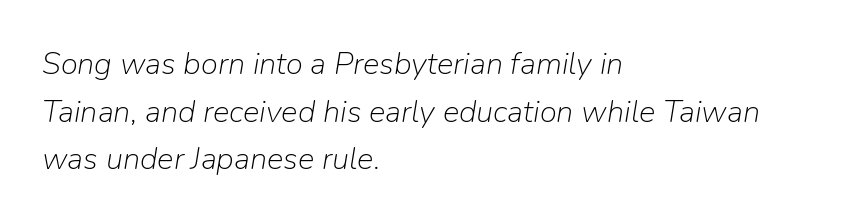
The string is rendered with underlining switched off. Vertical stems look standard width or narrower in stroke. The ragged edge is on the right, which tells us the setting is flush left. The designer left line spacing at the default. Compared with ordinary roman type, these characters are visibly tilted. These lines are rendered in a variable-pitch font.
